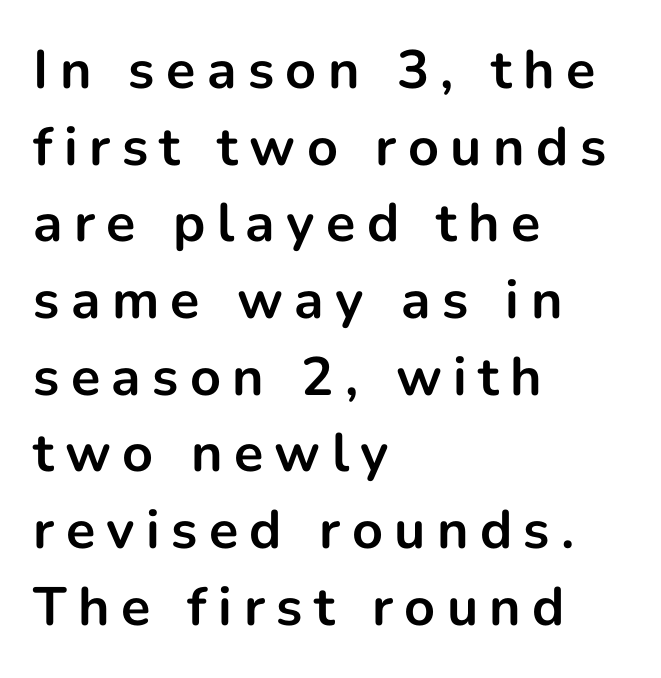
Q: Is the text bold? A: Yes.
Q: Is the text italic (slanted)? A: No, it is upright.
Q: Is the typeface a serif or a sans-serif typeface? A: Sans-serif.
Q: Is the text underlined? A: No.
Q: How is the paragraph aligned? A: Left-aligned.
Q: Is the spacing between letters normal or unusually wide? A: Unusually wide.
Q: Is the spacing between lines tight, normal or loose? A: Normal.
Q: Width (condensed, normal, or wide)? A: Normal.
Q: Stroke contrast? A: Low.
Q: x-height? A: Medium.
Q: Monospaced? A: No.
